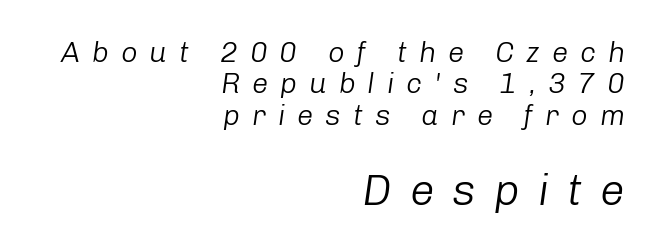
No heavy texture on the line: the type isn't bold. The face used here is proportionally spaced, like ordinary book or web type. Look at the tracking — it's clearly loosened, letters drifting apart. These lines stack with their right ends in a neat column. The gap between lines stays unmarked.
